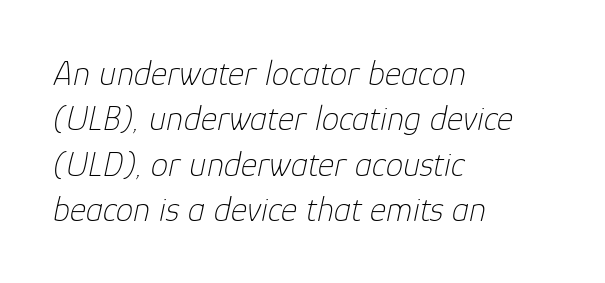
Q: Is the text bold? A: No.
Q: Is the text italic (slanted)? A: Yes, it leans right by about 12 degrees.
Q: Is the text underlined? A: No.
Q: How is the paragraph aligned? A: Left-aligned.
Q: Is the spacing between letters normal or unusually wide? A: Normal.
Q: Is the spacing between lines tight, normal or loose? A: Normal.
Q: Width (condensed, normal, or wide)? A: Normal.
Q: Stroke contrast? A: Low.
Q: x-height? A: Medium.
Q: Monospaced? A: No.
